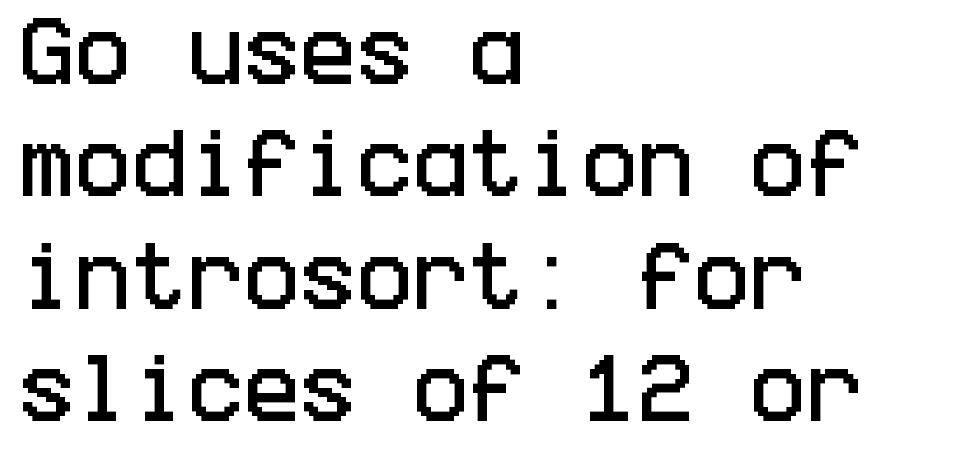
{"serif": "no", "italic": "no", "width": "condensed", "stroke_contrast": "low", "x_height": "large", "underline": "no", "align": "left", "line_spacing": "normal", "line_spacing_ratio": 1.5, "letter_spacing": "normal", "letter_spacing_em": 0.0, "glyph_px": 75}
